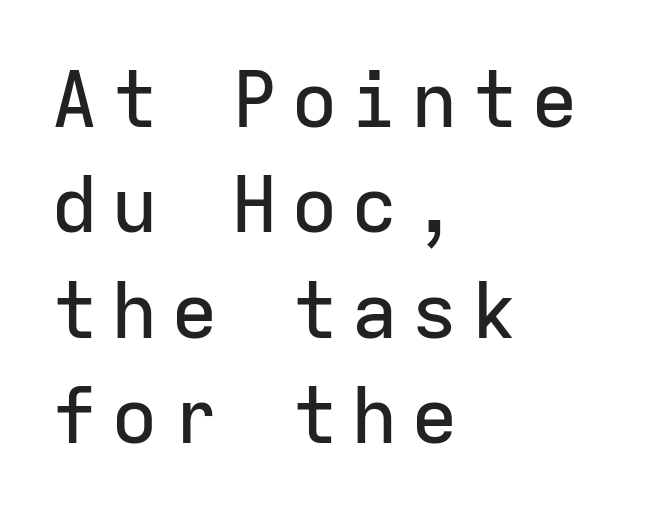
{"serif": "no", "italic": "no", "width": "normal", "stroke_contrast": "low", "x_height": "medium", "monospaced": "yes", "underline": "no", "align": "left", "line_spacing": "normal", "line_spacing_ratio": 1.35, "glyph_px": 78}
